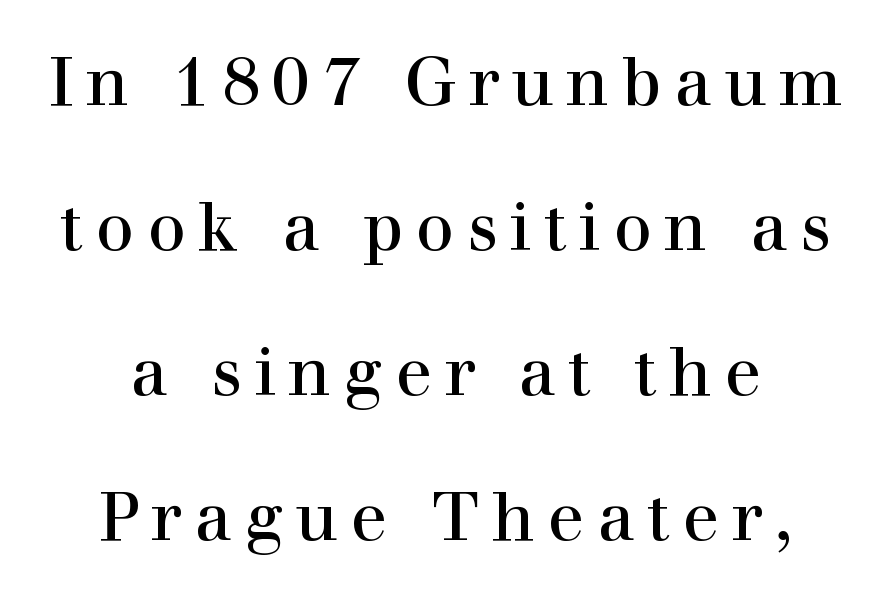
Varying glyph widths throughout — classic text-font behaviour. Upright lettering throughout. Baseline-to-baseline distance is far greater than the letter height. Has an underline been added? It has not.
